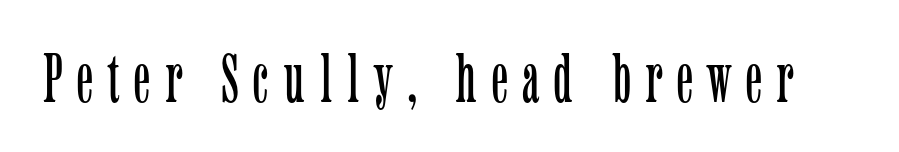
Q: Is the text bold? A: No.
Q: Is the text italic (slanted)? A: No, it is upright.
Q: Is the typeface a serif or a sans-serif typeface? A: Serif.
Q: Is the text underlined? A: No.
Q: Is the spacing between letters normal or unusually wide? A: Unusually wide.
Q: Width (condensed, normal, or wide)? A: Condensed.
Q: Stroke contrast? A: Low.
Q: x-height? A: Medium.
Q: Monospaced? A: No.
